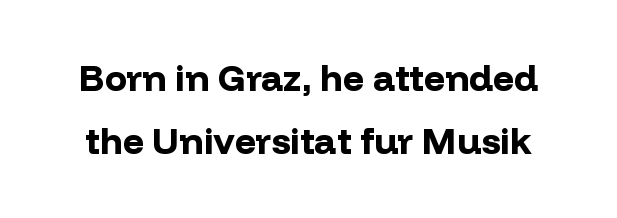
Compared with typical body copy, the letter spacing here is the same. Weight check: bold — yes, fully. Reading down the column, the eye jumps a familiar distance to each next line. The typography opts for an upright posture over an oblique one. The specimen omits any rule beneath the text block's lines. In terms of letterform style, serifs are entirely absent.
